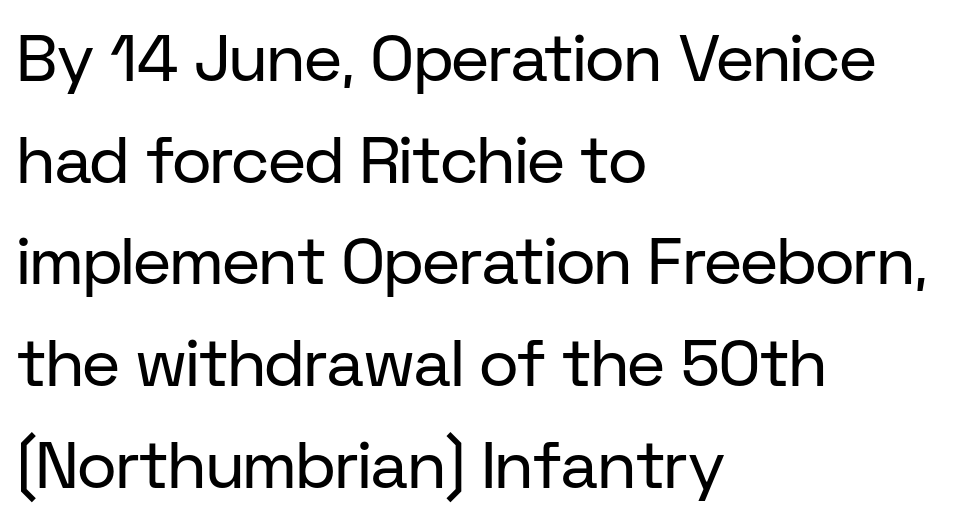
To sum up the face: it is a sans, with no serifs. Reading down the column, the eye jumps a familiar distance to each next line. You could not count columns in this text — the font is proportionally spaced. Summary of weight: not heavy and not bold. Nope, not italic — everything's standing straight.
